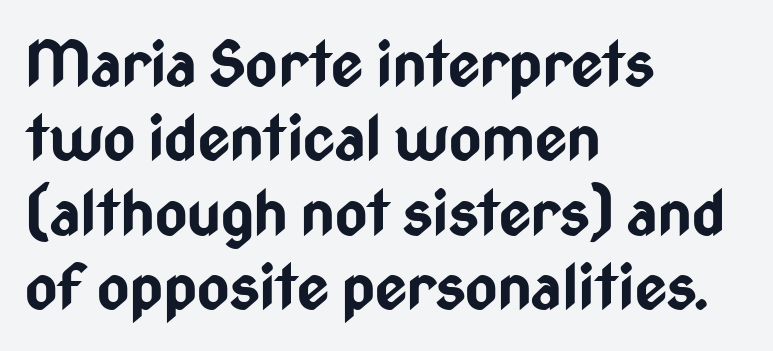
Q: Is the text bold? A: Yes.
Q: Is the text italic (slanted)? A: No, it is upright.
Q: Is the typeface a serif or a sans-serif typeface? A: Sans-serif.
Q: Is the text underlined? A: No.
Q: How is the paragraph aligned? A: Left-aligned.
Q: Is the spacing between letters normal or unusually wide? A: Normal.
Q: Width (condensed, normal, or wide)? A: Condensed.
Q: Stroke contrast? A: Low.
Q: x-height? A: Medium.
Q: Monospaced? A: No.
